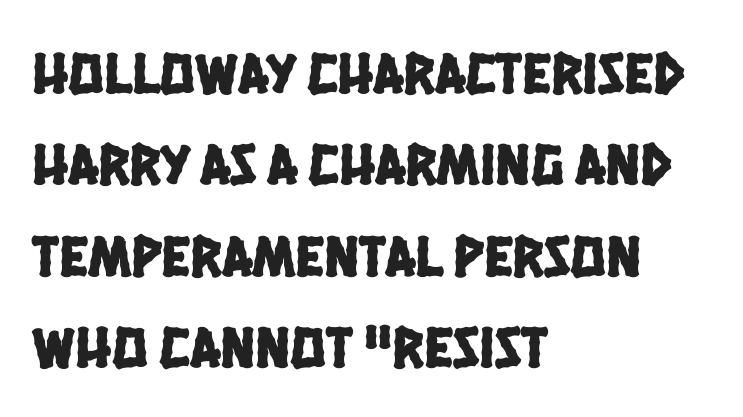
The letters advance in unequal steps, a hallmark of proportional type. The foot of each line stays bare and open. Casual observation: everything's shoved over to the left. How are the letters spaced? Ordinarily, with no added tracking. Is this a sans? Yes — the strokes have no serifs.
